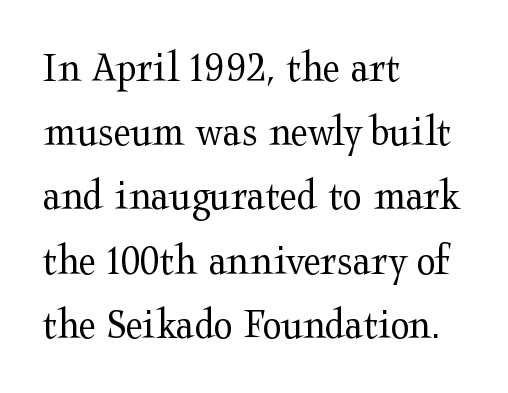
The ragged edge is on the right, which tells us the setting is flush left. Vertical strokes here are truly vertical. Honestly, the row spacing looks completely unremarkable. Note: serifs present on the glyphs. Note the varied advance widths — an 'i' is clearly narrower than an 'm'.
